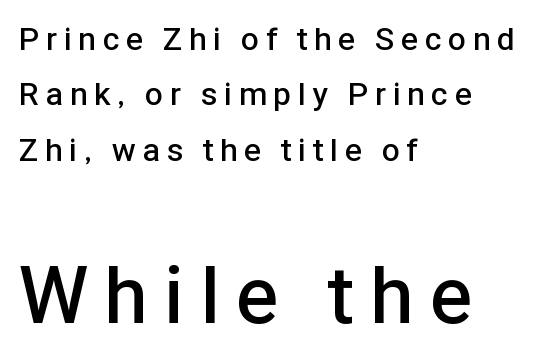
The image shows 79 px semibold sans-serif type, upright; set left-aligned, line spacing 1.73x, unusually wide letter spacing (+0.22 em), not underlined; the second (bottom) block is 2.47x larger; low stroke contrast and a medium x-height.
